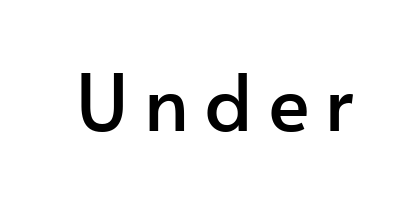
{"serif": "no", "italic": "no", "width": "normal", "stroke_contrast": "low", "x_height": "small", "monospaced": "no", "underline": "no", "glyph_px": 79}
